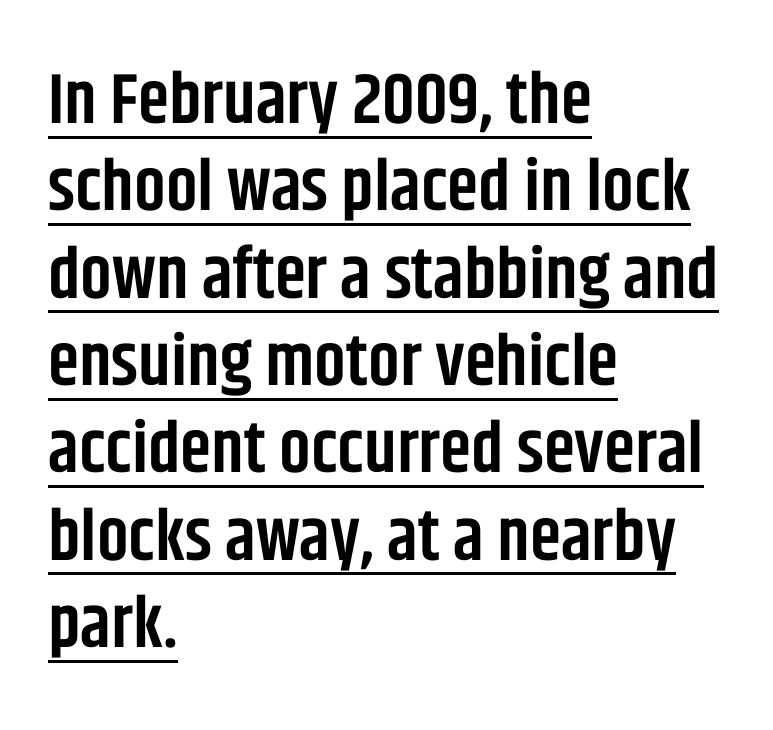
This is the regular roman posture of the typeface. The typeface chosen for these lines omits serifs. Spacing between characters is what you'd get straight out of the box. Think of a printed novel: that variable character pitch is what you see here.
